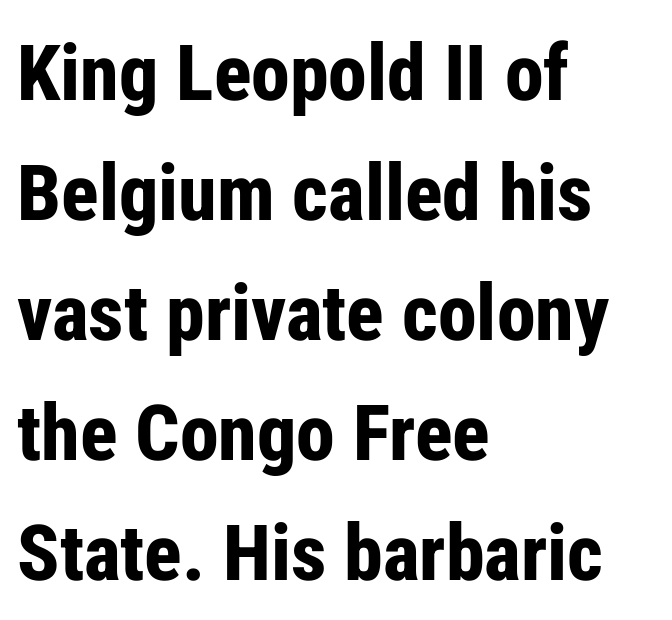
Q: Is the text bold? A: Yes.
Q: Is the text italic (slanted)? A: No, it is upright.
Q: Is the typeface a serif or a sans-serif typeface? A: Sans-serif.
Q: Is the text underlined? A: No.
Q: How is the paragraph aligned? A: Left-aligned.
Q: Is the spacing between letters normal or unusually wide? A: Normal.
Q: Is the spacing between lines tight, normal or loose? A: Normal.
Q: Width (condensed, normal, or wide)? A: Condensed.
Q: Stroke contrast? A: Low.
Q: x-height? A: Medium.
Q: Monospaced? A: No.
